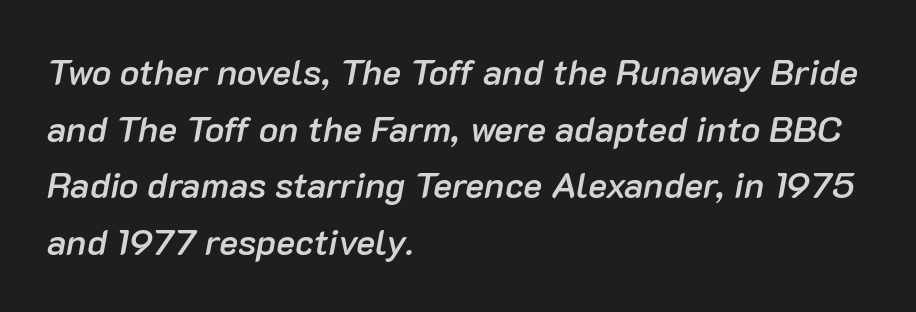
{"italic": "yes", "lean": "right", "slant_degrees": 10, "bold": "semi", "weight": "semibold", "width": "normal", "stroke_contrast": "low", "x_height": "medium", "monospaced": "no", "underline": "no", "align": "left", "line_spacing": "normal", "line_spacing_ratio": 1.57, "letter_spacing": "normal", "letter_spacing_em": 0.0, "glyph_px": 36}
